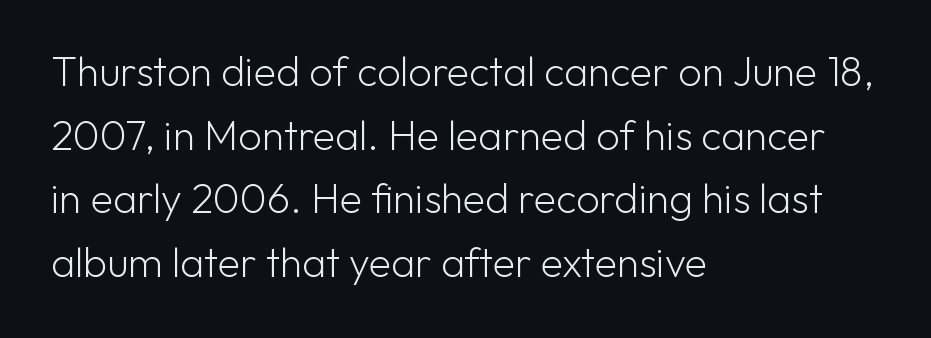
The image shows 41 px light sans-serif type, upright; set left-aligned, normal line spacing (1.55x), normal letter spacing, not underlined; low stroke contrast and a medium x-height.
